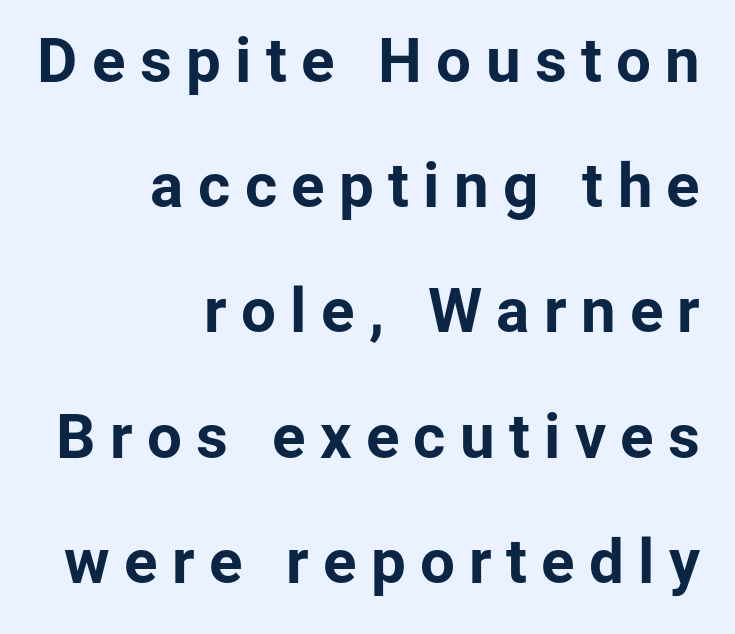
The passage shown is typed in a proportional face where columns would drift. The passage shown is emphatically bold. In CSS terms this would be text-align: right. Display-style spreading of the glyphs; the letterfit is very open.
